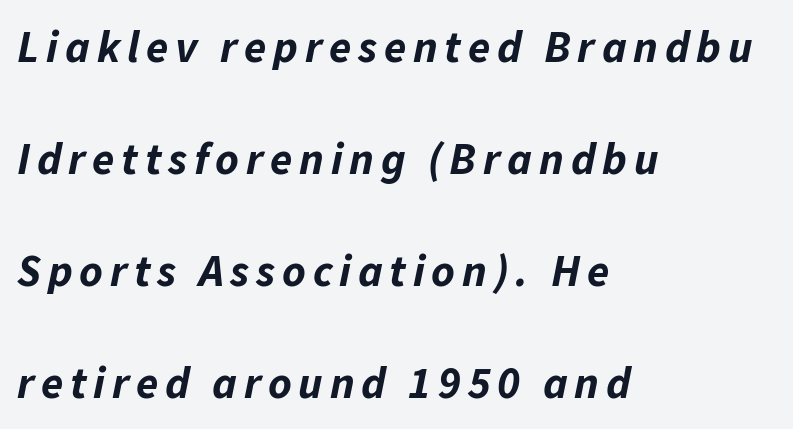
Q: Is the text bold? A: Yes.
Q: Is the text italic (slanted)? A: Yes, it leans right by about 11 degrees.
Q: Is the text underlined? A: No.
Q: How is the paragraph aligned? A: Left-aligned.
Q: Is the spacing between lines tight, normal or loose? A: Loose.
Q: Width (condensed, normal, or wide)? A: Normal.
Q: Stroke contrast? A: Low.
Q: x-height? A: Medium.
Q: Monospaced? A: No.
